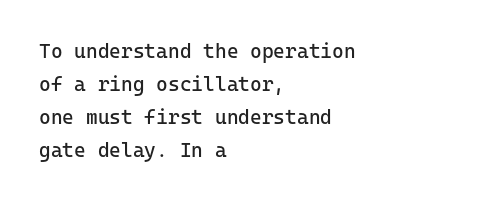
Line starts are locked; line ends wander. The tracking reads as untouched default to a designer's eye. Vertical spacing — default. In terms of posture, this sample is upright. Stems here are at most as thick as an everyday book face. Descenders hang freely into open space.
